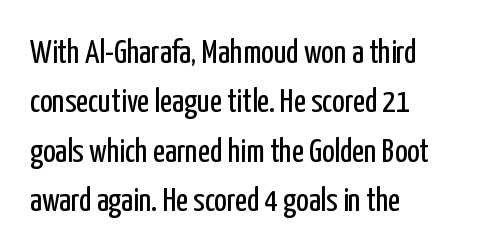
Stroke thickness stays within the range of a standard reading face or lighter. The glyphs are unaccompanied by any horizontal stroke below them. Regarding serifs, this sample does without them. The letters stand straight up with perfectly vertical stems. These lines are set flush left with a ragged right edge. Here the glyphs are tracked normally, forming tight word shapes.
